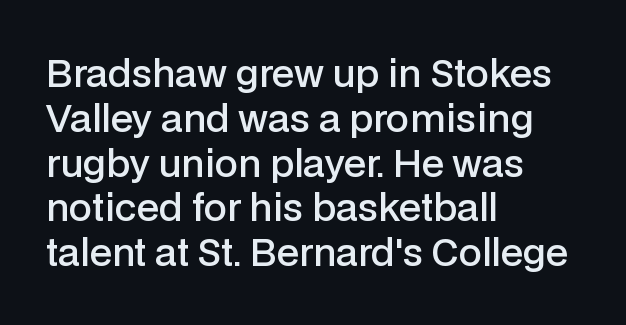
The image shows 37 px semibold sans-serif type, upright; set left-aligned, line spacing 1.21x, normal letter spacing, not underlined; low stroke contrast and a medium x-height.
